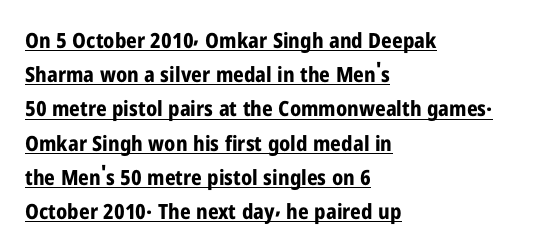
As a designer I'd log this as weight 700, bold. The passage shown stacks its lines at a standard gap. What stands out about the letter spacing? Nothing — it is the standard amount. Visually the block forms a straight wall on the left and a jagged coastline on the right. Ascenders rise straight up at ninety degrees.
